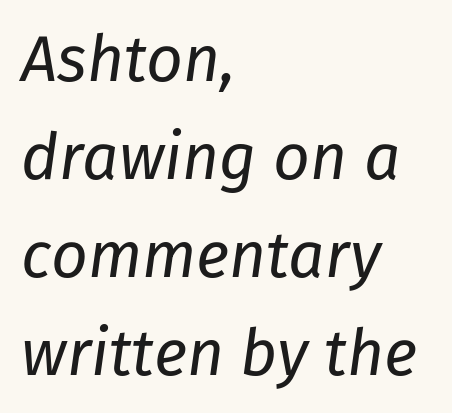
The image shows 64 px regular-weight type, italic (leaning right); set left-aligned, normal line spacing (1.53x), normal letter spacing, not underlined; low stroke contrast and a medium x-height.
